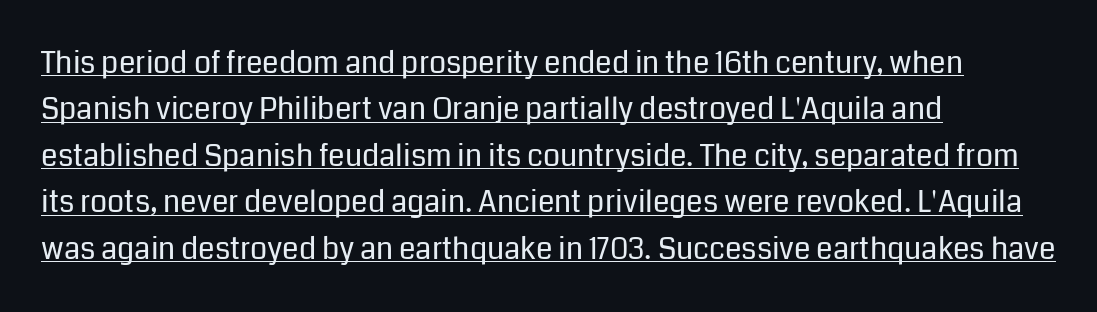
The image shows 30 px regular-weight sans-serif type, upright; set left-aligned, normal line spacing (1.55x), normal letter spacing, underlined; low stroke contrast and a medium x-height.
